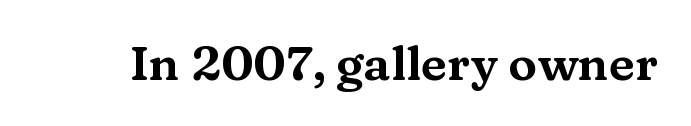
The image shows 48 px wide serif type, upright; set normal letter spacing, not underlined; medium stroke contrast and a medium x-height.
